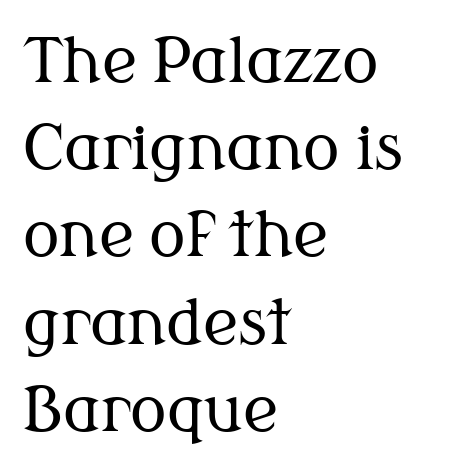
Q: Is the text bold? A: No.
Q: Is the text italic (slanted)? A: No, it is upright.
Q: Is the typeface a serif or a sans-serif typeface? A: Serif.
Q: Is the text underlined? A: No.
Q: How is the paragraph aligned? A: Left-aligned.
Q: Is the spacing between letters normal or unusually wide? A: Normal.
Q: Is the spacing between lines tight, normal or loose? A: Normal.
Q: Width (condensed, normal, or wide)? A: Normal.
Q: Stroke contrast? A: Medium.
Q: x-height? A: Medium.
Q: Monospaced? A: No.
